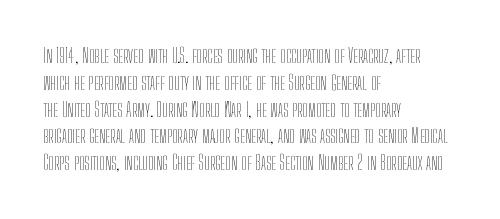
Unlike italic type, these characters show no tilt at all. Honestly, there is no underline to notice here at all. The ragged edge is on the right, which tells us the setting is flush left. Tracking here is standard; glyphs follow each other at the usual distance.
